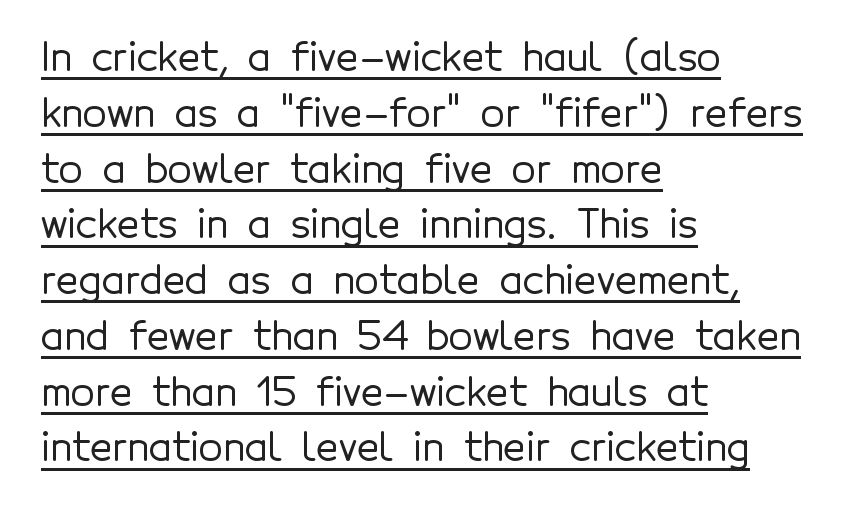
Ascenders rise straight up at ninety degrees. Normally led — the rows are evenly, conventionally spaced. The sample's only ornament is a line tracing under the words. The passage shown is typed in a proportional face where columns would drift. The lines in this sample share a left origin and differ only in where they stop.
